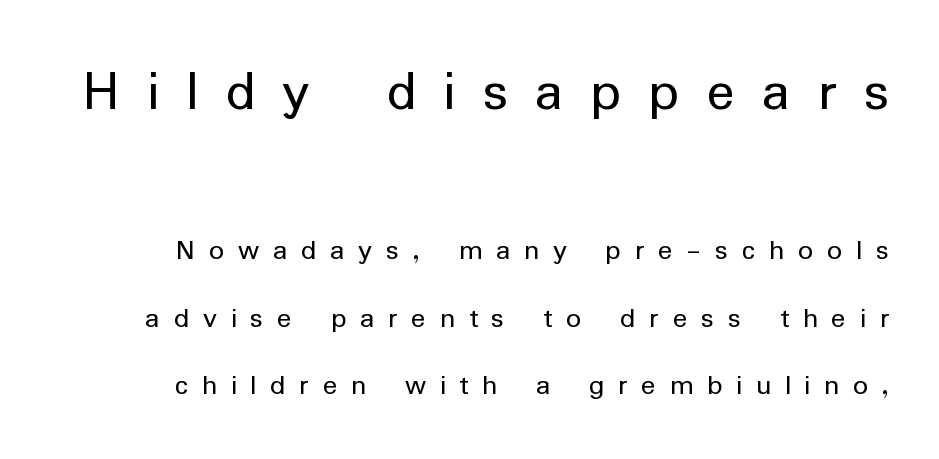
The image shows 59 px regular-weight sans-serif type, upright; set loose line spacing (2.24x), unusually wide letter spacing (+0.46 em), not underlined; the first (top) block is 1.97x larger; low stroke contrast and a medium x-height.
